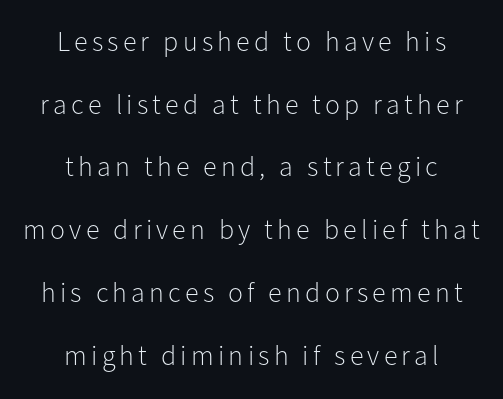
Q: Is the text bold? A: No.
Q: Is the text italic (slanted)? A: No, it is upright.
Q: Is the typeface a serif or a sans-serif typeface? A: Sans-serif.
Q: Is the text underlined? A: No.
Q: How is the paragraph aligned? A: Centered.
Q: Is the spacing between lines tight, normal or loose? A: Loose.
Q: Width (condensed, normal, or wide)? A: Normal.
Q: Stroke contrast? A: Low.
Q: x-height? A: Medium.
Q: Monospaced? A: No.
